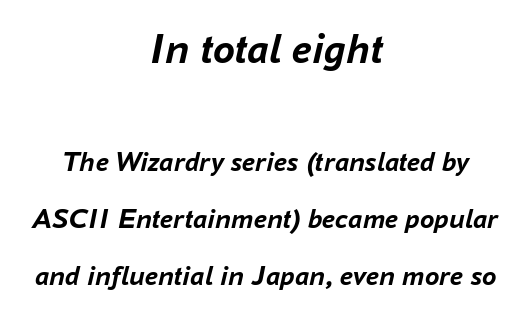
The image shows 44 px semibold type, italic (leaning right); set centered, loose line spacing (1.97x), normal letter spacing, not underlined; the first (top) block is 1.52x larger; low stroke contrast and a medium x-height.
